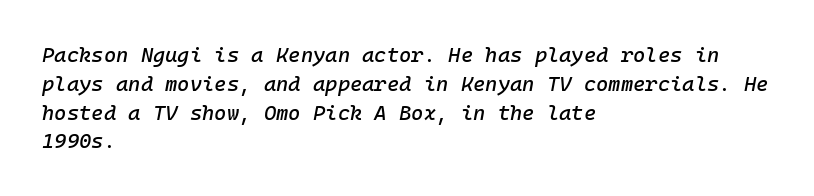
The image shows 21 px text type, italic (leaning right); set left-aligned, normal line spacing (1.37x), normal letter spacing, not underlined.
